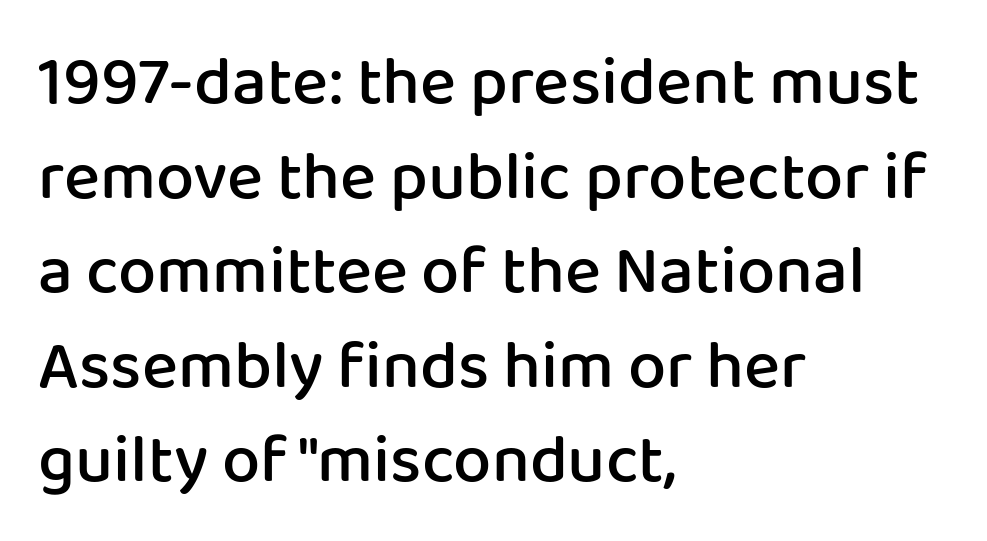
{"serif": "no", "italic": "no", "bold": "semi", "weight": "semibold", "width": "normal", "stroke_contrast": "low", "x_height": "medium", "monospaced": "no", "underline": "no", "align": "left", "line_spacing": "normal", "line_spacing_ratio": 1.39, "letter_spacing": "normal", "letter_spacing_em": 0.0, "glyph_px": 68}
